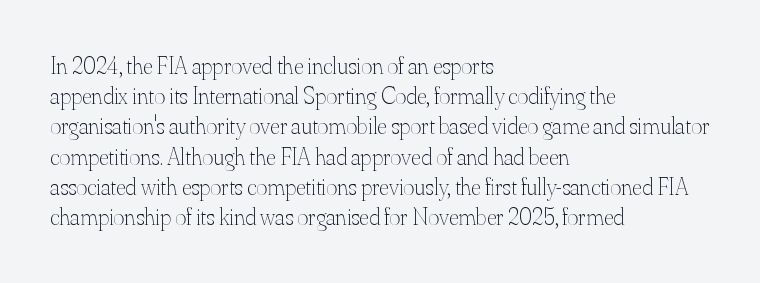
The weight would be labelled regular, book, light, or lighter still. Every stem runs plumb, perpendicular to the baseline. Descender tails drop into unmarked territory. One glance says typical: line gaps are just what's usual.
